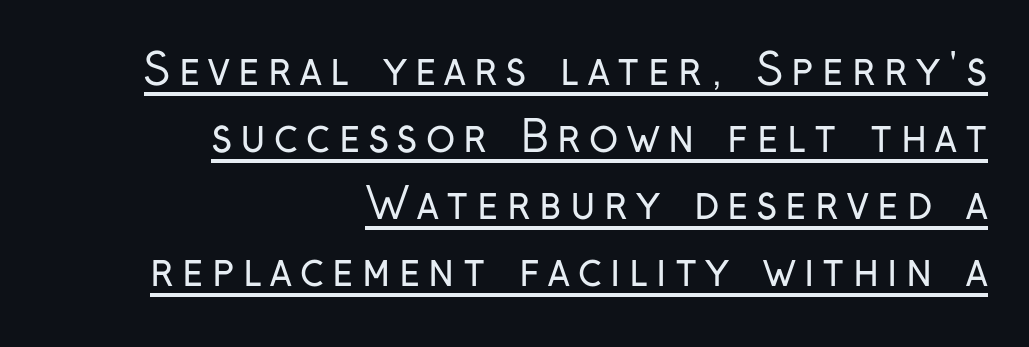
The designer went with a sans here, leaving each stem footless. Descenders here cross a horizontal rule under the line. Looks like regular typesetting: each glyph gets only the width it needs. The weight would be labelled regular, book, light, or lighter still. The paragraph shown leans on its right margin. The designer left line spacing at the default.
